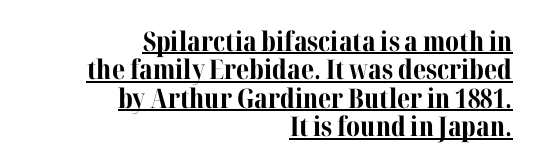
Q: Is the text bold? A: Yes.
Q: Is the text italic (slanted)? A: No, it is upright.
Q: Is the text underlined? A: Yes.
Q: How is the paragraph aligned? A: Right-aligned.
Q: Is the spacing between letters normal or unusually wide? A: Normal.
Q: Is the spacing between lines tight, normal or loose? A: Tight.
